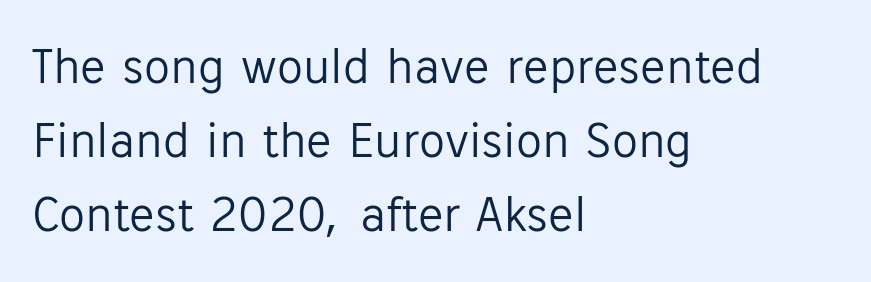
The image shows 52 px light sans-serif type, upright; set left-aligned, normal line spacing (1.42x), normal letter spacing, not underlined; low stroke contrast and a medium x-height.
